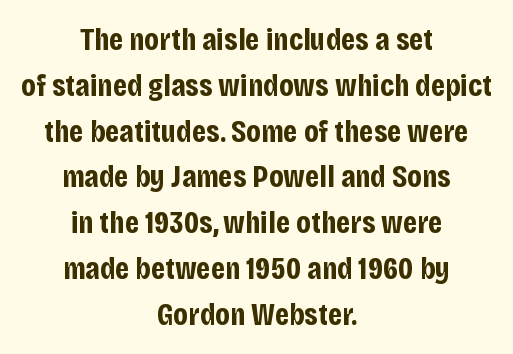
Q: Is the text bold? A: Yes.
Q: Is the text italic (slanted)? A: No, it is upright.
Q: Is the typeface a serif or a sans-serif typeface? A: Sans-serif.
Q: Is the text underlined? A: No.
Q: How is the paragraph aligned? A: Centered.
Q: Is the spacing between letters normal or unusually wide? A: Normal.
Q: Is the spacing between lines tight, normal or loose? A: Normal.
Q: Width (condensed, normal, or wide)? A: Condensed.
Q: Stroke contrast? A: Low.
Q: x-height? A: Large.
Q: Monospaced? A: No.
